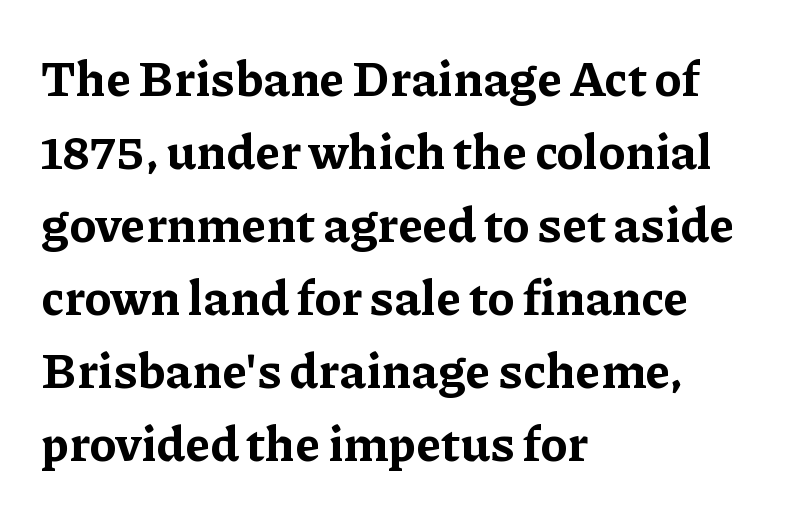
This sample uses plain, unmodified letter spacing. Spacing verdict: proportional, widths tailored to each character. These lines were composed using upright roman letters. Casual observation: everything's shoved over to the left. Does the leading feel generous? No, just average. Letterform terminals end in serifs throughout the passage.
